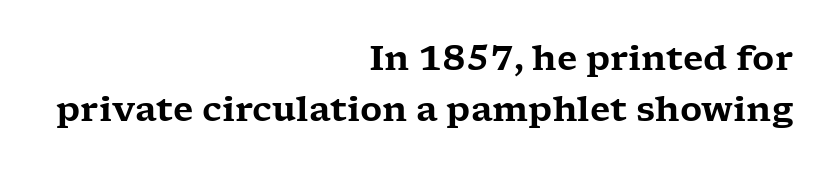
The image shows 34 px wide serif type, upright; set right-aligned, normal line spacing (1.51x), normal letter spacing, not underlined; low stroke contrast and a medium x-height.
